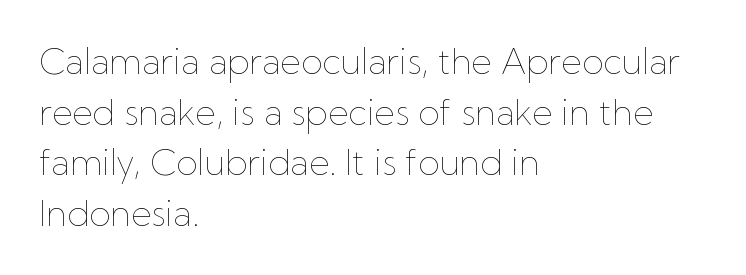
Q: Is the text bold? A: No.
Q: Is the text italic (slanted)? A: No, it is upright.
Q: Is the text underlined? A: No.
Q: How is the paragraph aligned? A: Left-aligned.
Q: Is the spacing between letters normal or unusually wide? A: Normal.
Q: Is the spacing between lines tight, normal or loose? A: Normal.
Q: Width (condensed, normal, or wide)? A: Normal.
Q: Stroke contrast? A: Low.
Q: x-height? A: Medium.
Q: Monospaced? A: No.
